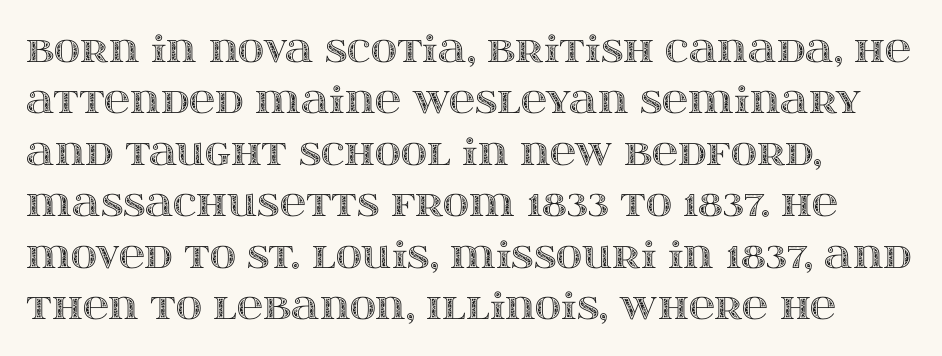
{"italic": "no", "width": "wide", "x_height": "large", "monospaced": "no", "underline": "no", "align": "left", "line_spacing": "normal", "line_spacing_ratio": 1.43, "letter_spacing": "normal", "letter_spacing_em": 0.0, "glyph_px": 36}
